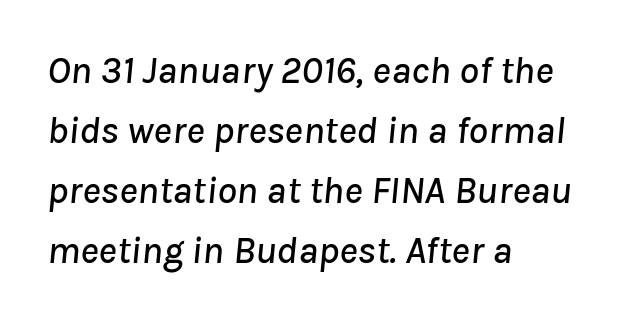
{"italic": "yes", "lean": "right", "slant_degrees": 8, "width": "normal", "stroke_contrast": "low", "x_height": "medium", "monospaced": "no", "underline": "no", "align": "left", "line_spacing": "normal", "line_spacing_ratio": 1.54, "letter_spacing": "normal", "letter_spacing_em": 0.0, "glyph_px": 39}
